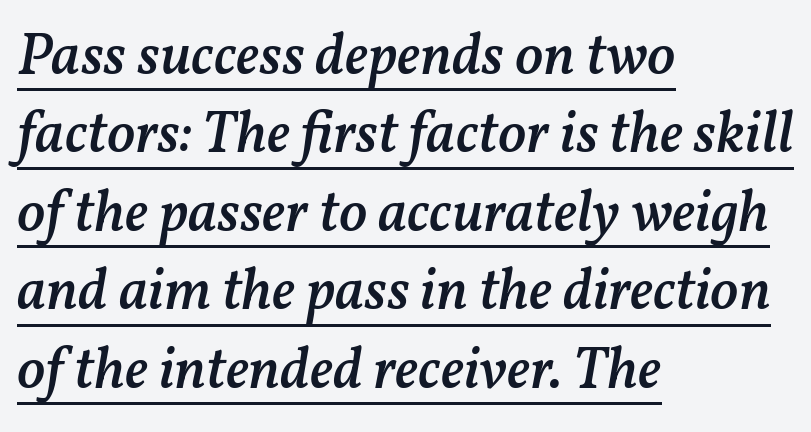
A baseline rule has been typeset under these characters. No extra tracking has been applied to these lines. Notice how descenders clear the ascenders below comfortably — that's standard leading. Varying glyph widths throughout — classic text-font behaviour. The compositor pushed each line to the left boundary. As a designer I'd log this as weight 600, semibold.
